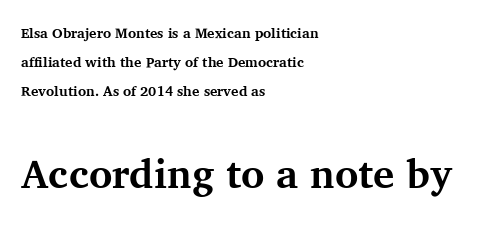
{"serif": "yes", "italic": "no", "bold": "yes", "weight": "bold", "width": "normal", "stroke_contrast": "medium", "x_height": "medium", "monospaced": "no", "underline": "no", "align": "left", "line_spacing": "loose", "line_spacing_ratio": 2.08, "letter_spacing": "normal", "letter_spacing_em": 0.0, "larger_block": "second", "size_ratio": 2.86, "glyph_px": 40}
